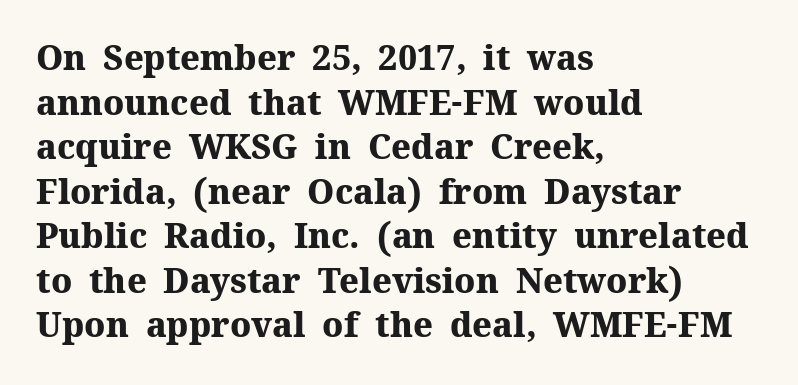
{"serif": "yes", "italic": "no", "bold": "yes", "weight": "heavy", "width": "normal", "stroke_contrast": "medium", "x_height": "medium", "monospaced": "no", "underline": "no", "align": "left", "line_spacing": "normal", "line_spacing_ratio": 1.31, "letter_spacing": "normal", "letter_spacing_em": 0.0, "glyph_px": 34}
